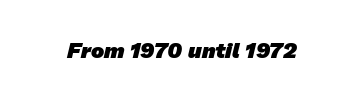
Does extra space separate the letters? No, they use regular spacing. Quick note: underline off. This is heavy type, rendered in bold.
